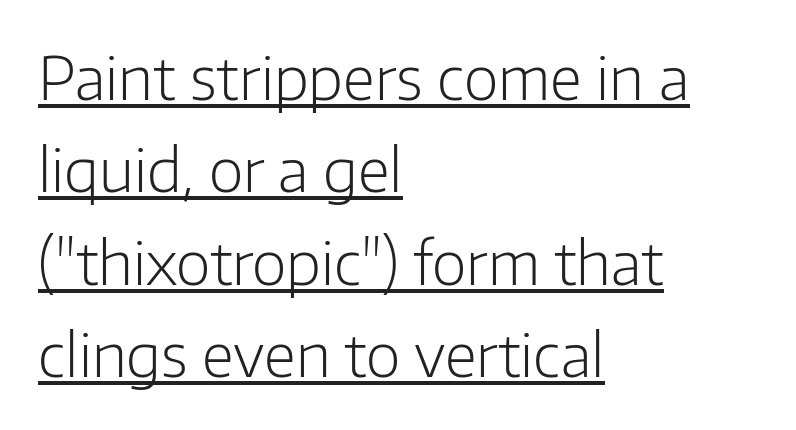
{"serif": "no", "italic": "no", "bold": "no", "weight": "light", "width": "normal", "stroke_contrast": "low", "x_height": "medium", "monospaced": "no", "underline": "yes", "align": "left", "line_spacing": "normal", "line_spacing_ratio": 1.54, "letter_spacing": "normal", "letter_spacing_em": 0.0, "glyph_px": 60}
